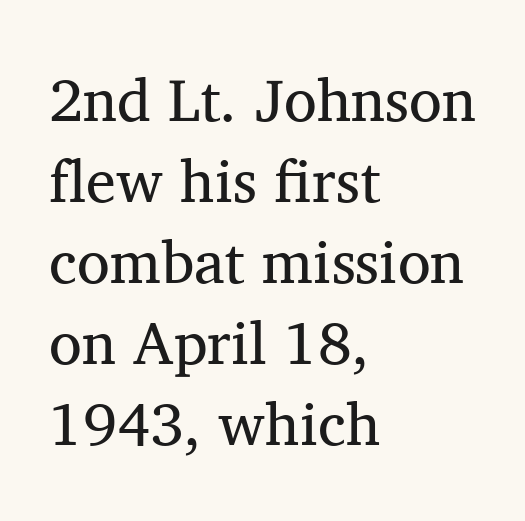
{"serif": "yes", "italic": "no", "bold": "no", "weight": "regular", "width": "normal", "stroke_contrast": "medium", "x_height": "medium", "monospaced": "no", "underline": "no", "align": "left", "line_spacing": "normal", "line_spacing_ratio": 1.35, "letter_spacing": "normal", "letter_spacing_em": 0.0, "glyph_px": 60}
